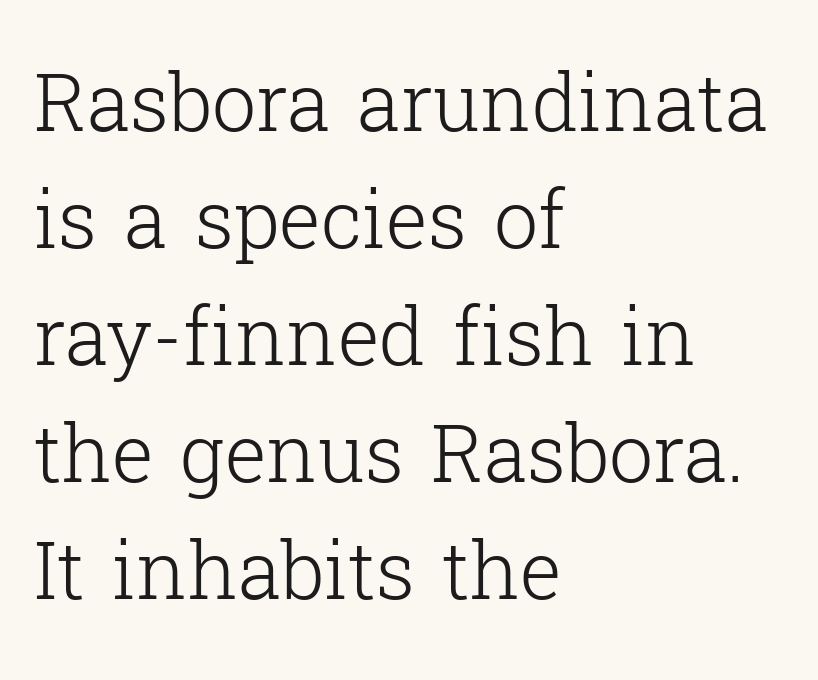
Normally led — the rows are evenly, conventionally spaced. The horizontal fit of the characters is conventional and even. I'd call this a serif setting — the letters wear small feet. Typeset ragged right — the left edge is the straight one. A typesetter would call this proportional, since set widths differ per character. Posture: straight, roman, zero tilt.
